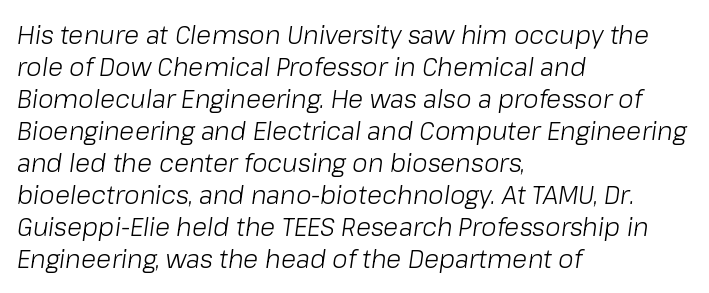
The image shows 25 px text type, italic (leaning right); set left-aligned, normal line spacing (1.28x), normal letter spacing, not underlined.
